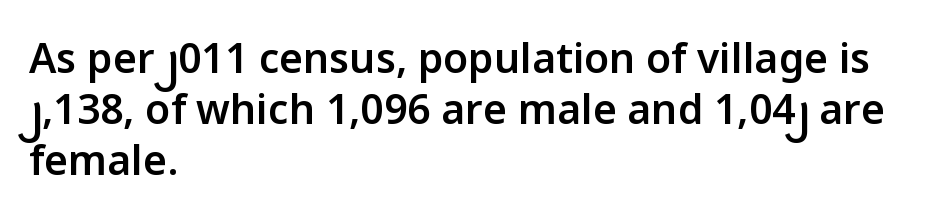
{"serif": "no", "italic": "no", "bold": "semi", "weight": "semibold", "width": "normal", "stroke_contrast": "low", "x_height": "medium", "monospaced": "no", "underline": "no", "align": "left", "line_spacing_ratio": 1.24, "letter_spacing": "normal", "letter_spacing_em": 0.0, "glyph_px": 41}
